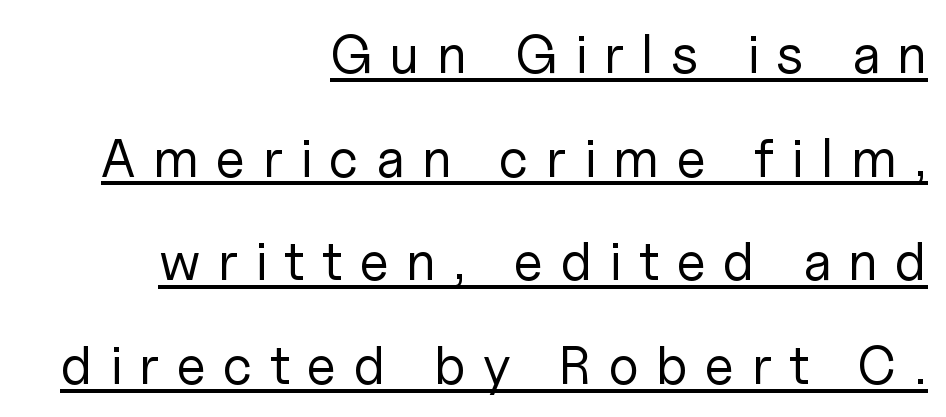
Q: Is the text bold? A: No.
Q: Is the text italic (slanted)? A: No, it is upright.
Q: Is the typeface a serif or a sans-serif typeface? A: Sans-serif.
Q: Is the text underlined? A: Yes.
Q: How is the paragraph aligned? A: Right-aligned.
Q: Is the spacing between letters normal or unusually wide? A: Unusually wide.
Q: Is the spacing between lines tight, normal or loose? A: Loose.
Q: Width (condensed, normal, or wide)? A: Normal.
Q: Stroke contrast? A: Low.
Q: x-height? A: Medium.
Q: Monospaced? A: No.
